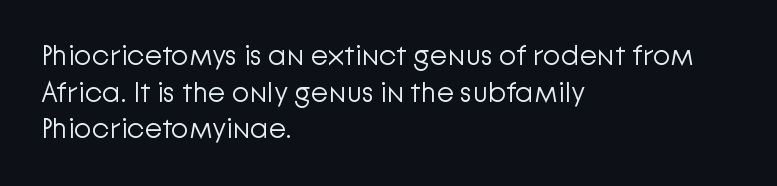
The image shows 29 px light sans-serif type, upright; set left-aligned, normal line spacing (1.26x), normal letter spacing, not underlined; low stroke contrast and a medium x-height.
